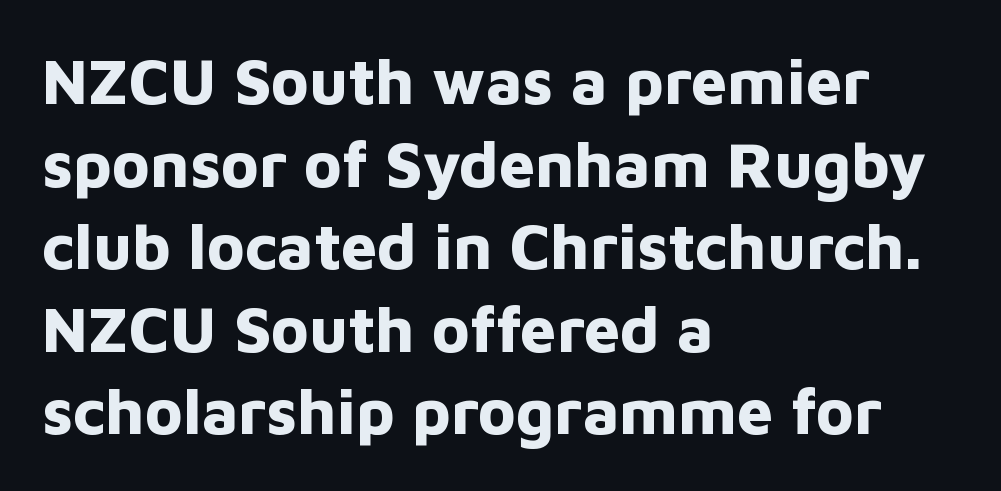
Q: Is the text bold? A: Yes.
Q: Is the text italic (slanted)? A: No, it is upright.
Q: Is the typeface a serif or a sans-serif typeface? A: Sans-serif.
Q: Is the text underlined? A: No.
Q: How is the paragraph aligned? A: Left-aligned.
Q: Is the spacing between letters normal or unusually wide? A: Normal.
Q: Is the spacing between lines tight, normal or loose? A: Normal.
Q: Width (condensed, normal, or wide)? A: Normal.
Q: Stroke contrast? A: Low.
Q: x-height? A: Medium.
Q: Monospaced? A: No.
